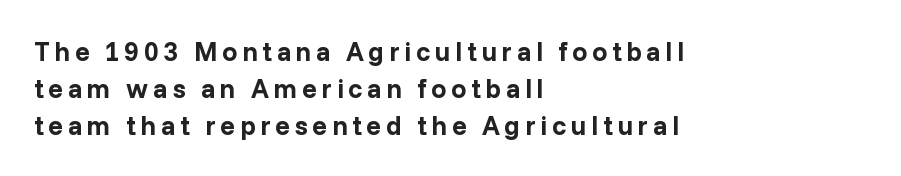
A bare baseline throughout the passage. This rendering uses left alignment, leaving the right contour irregular. Leading matches the norm, producing a regular column. The font is running at its bold setting. Italic: no, the glyphs are upright roman.
